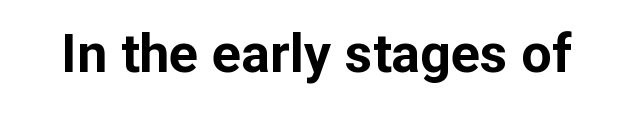
{"serif": "no", "italic": "no", "bold": "yes", "weight": "bold", "width": "normal", "stroke_contrast": "low", "x_height": "medium", "monospaced": "no", "underline": "no", "letter_spacing": "normal", "letter_spacing_em": 0.0, "glyph_px": 54}
